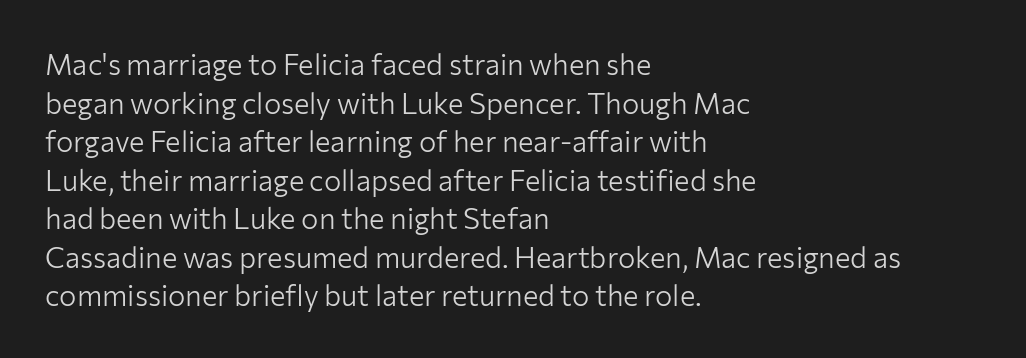
Q: Is the text bold? A: No.
Q: Is the text italic (slanted)? A: No, it is upright.
Q: Is the typeface a serif or a sans-serif typeface? A: Sans-serif.
Q: Is the text underlined? A: No.
Q: How is the paragraph aligned? A: Left-aligned.
Q: Is the spacing between letters normal or unusually wide? A: Normal.
Q: Is the spacing between lines tight, normal or loose? A: Normal.
Q: Width (condensed, normal, or wide)? A: Normal.
Q: Stroke contrast? A: Low.
Q: x-height? A: Medium.
Q: Monospaced? A: No.
